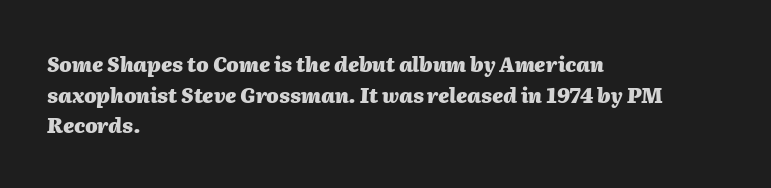
Q: Is the text bold? A: Yes.
Q: Is the text italic (slanted)? A: Yes, it leans right by about 2 degrees.
Q: Is the text underlined? A: No.
Q: How is the paragraph aligned? A: Left-aligned.
Q: Is the spacing between letters normal or unusually wide? A: Normal.
Q: Is the spacing between lines tight, normal or loose? A: Normal.
